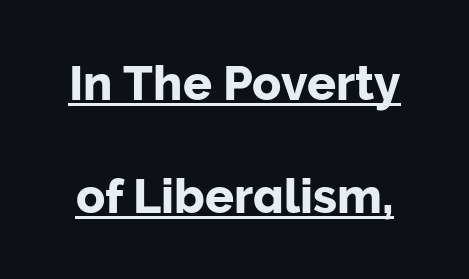
Every character sits straight up, as roman type does. Each line of the rendering has a horizontal stroke beneath the glyphs. Is this a sans? Yes — the strokes have no serifs. You could not count columns in this text — the font is proportionally spaced.
